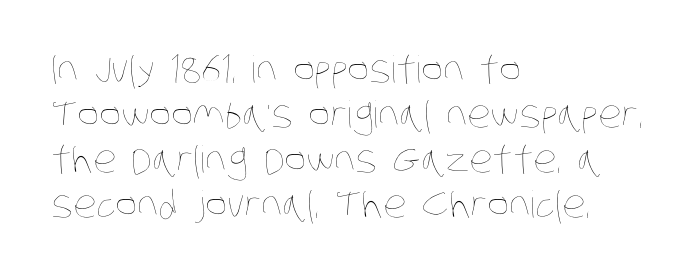
The image shows 37 px thin, condensed type; set left-aligned, line spacing 1.22x, normal letter spacing, not underlined; low stroke contrast and a large x-height.
